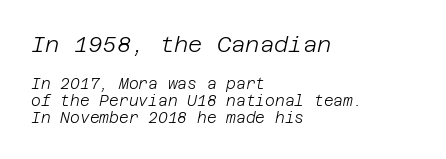
{"italic": "yes", "lean": "right", "slant_degrees": 12, "bold": "no", "underline": "no", "align": "left", "line_spacing": "tight", "line_spacing_ratio": 1.15, "letter_spacing": "normal", "letter_spacing_em": 0.0, "larger_block": "first", "size_ratio": 1.47, "glyph_px": 22}
